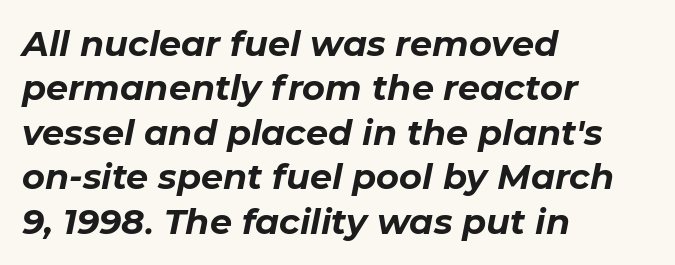
The glyphs have the mass of a bold cut. The area under the type is left untouched. Tall strokes in this sample are angled rather than plumb. The rag falls on the right side of this text block. Varying glyph widths throughout — classic text-font behaviour. Regarding leading, the lines here are spaced in the standard way.
